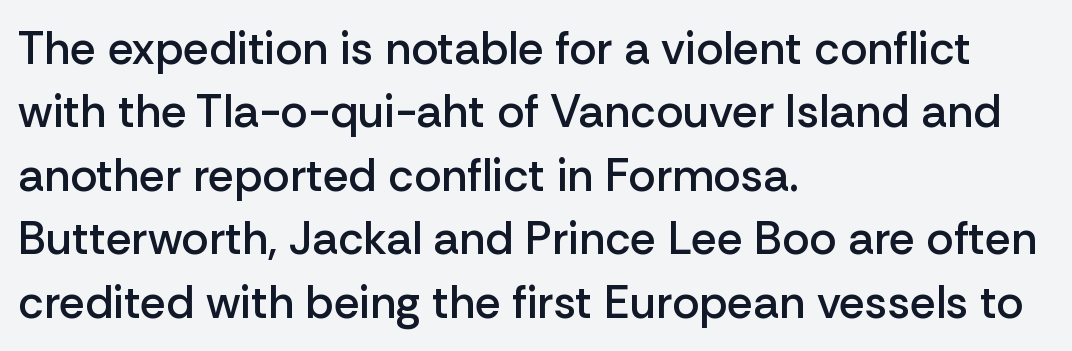
{"serif": "no", "italic": "no", "bold": "semi", "weight": "semibold", "width": "normal", "stroke_contrast": "low", "x_height": "medium", "monospaced": "no", "underline": "no", "align": "left", "line_spacing": "normal", "line_spacing_ratio": 1.38, "letter_spacing": "normal", "letter_spacing_em": 0.0, "glyph_px": 46}
